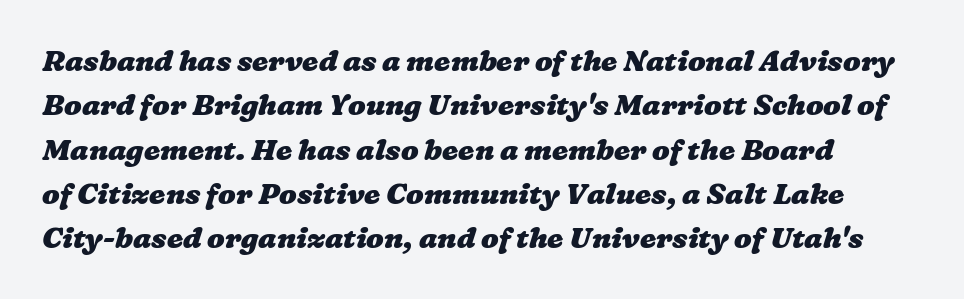
{"bold": "yes", "weight": "heavy", "width": "wide", "stroke_contrast": "low", "x_height": "medium", "monospaced": "no", "underline": "no", "align": "left", "line_spacing": "normal", "line_spacing_ratio": 1.53, "letter_spacing": "normal", "letter_spacing_em": 0.0, "glyph_px": 29}
